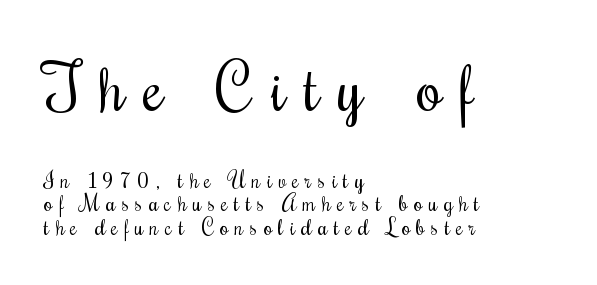
The image shows 65 px regular-weight, condensed type; set left-aligned, tight line spacing (1.06x), unusually wide letter spacing (+0.29 em), not underlined; the first (top) block is 2.95x larger; medium stroke contrast and a small x-height.
